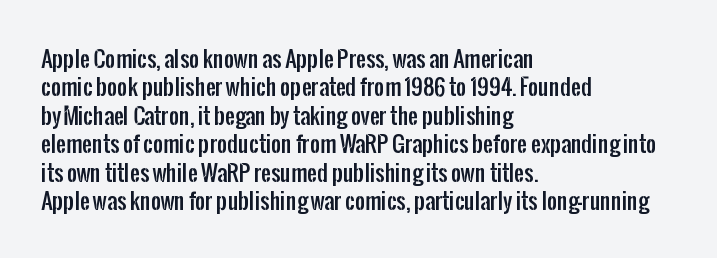
The image shows 22 px text type, upright; set left-aligned, normal line spacing (1.29x), normal letter spacing, not underlined.
